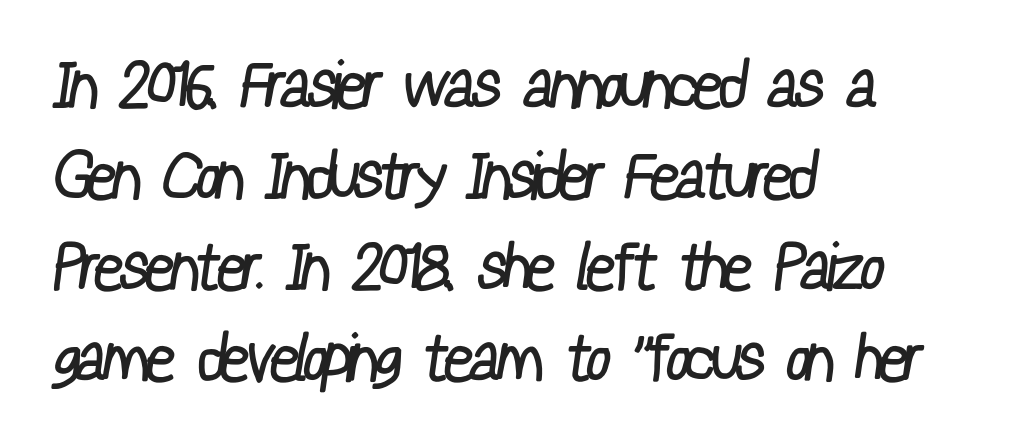
Q: Is the text bold? A: No.
Q: Is the typeface a serif or a sans-serif typeface? A: Sans-serif.
Q: Is the text underlined? A: No.
Q: How is the paragraph aligned? A: Left-aligned.
Q: Is the spacing between letters normal or unusually wide? A: Normal.
Q: Is the spacing between lines tight, normal or loose? A: Normal.
Q: Width (condensed, normal, or wide)? A: Condensed.
Q: Stroke contrast? A: Low.
Q: x-height? A: Medium.
Q: Monospaced? A: No.
